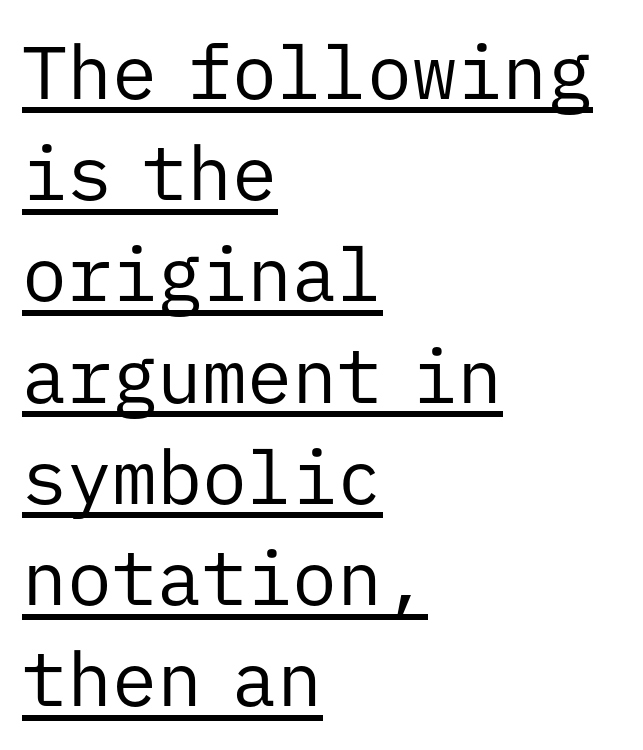
Nothing unusual about the tracking: characters are spaced as the font intends. Line beginnings align vertically; line endings do not. The letters look calm and open, with moderate or lighter stems. Line spacing here is normal. Unlike a traditional serif, this face leaves its strokes unadorned. The lettering holds an erect, upright posture throughout.
